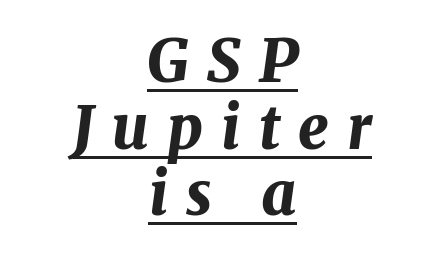
Q: Is the text bold? A: Yes.
Q: Is the text italic (slanted)? A: Yes, it leans right by about 8 degrees.
Q: Is the text underlined? A: Yes.
Q: How is the paragraph aligned? A: Centered.
Q: Is the spacing between letters normal or unusually wide? A: Unusually wide.
Q: Is the spacing between lines tight, normal or loose? A: Tight.
Q: Width (condensed, normal, or wide)? A: Normal.
Q: Stroke contrast? A: Medium.
Q: x-height? A: Medium.
Q: Monospaced? A: No.
